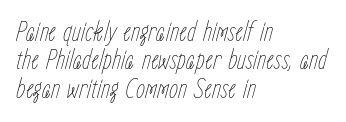
Does the leading feel generous? Not at all — it's pinched. Do the characters align in a grid? No, the font is proportional. Between one letter and the next there's only the usual sliver of space. When letters slant like this, we call the style italic.
